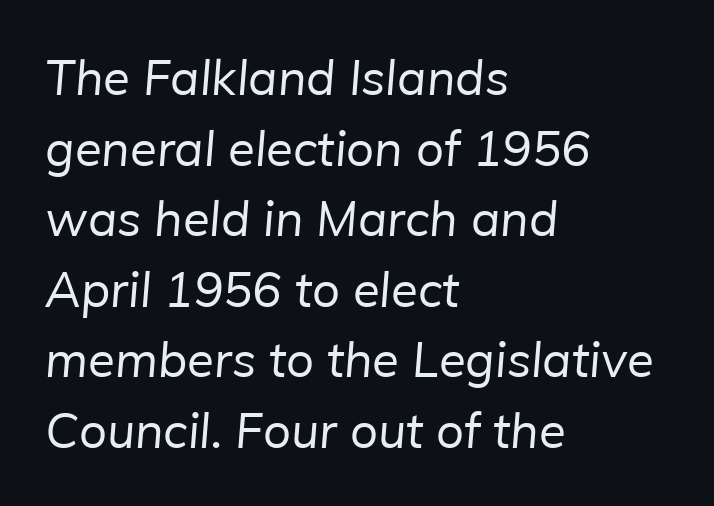
{"serif": "no", "bold": "no", "weight": "regular", "width": "normal", "stroke_contrast": "low", "x_height": "medium", "monospaced": "no", "underline": "no", "align": "left", "line_spacing": "normal", "line_spacing_ratio": 1.44, "letter_spacing": "normal", "letter_spacing_em": 0.0, "glyph_px": 49}
